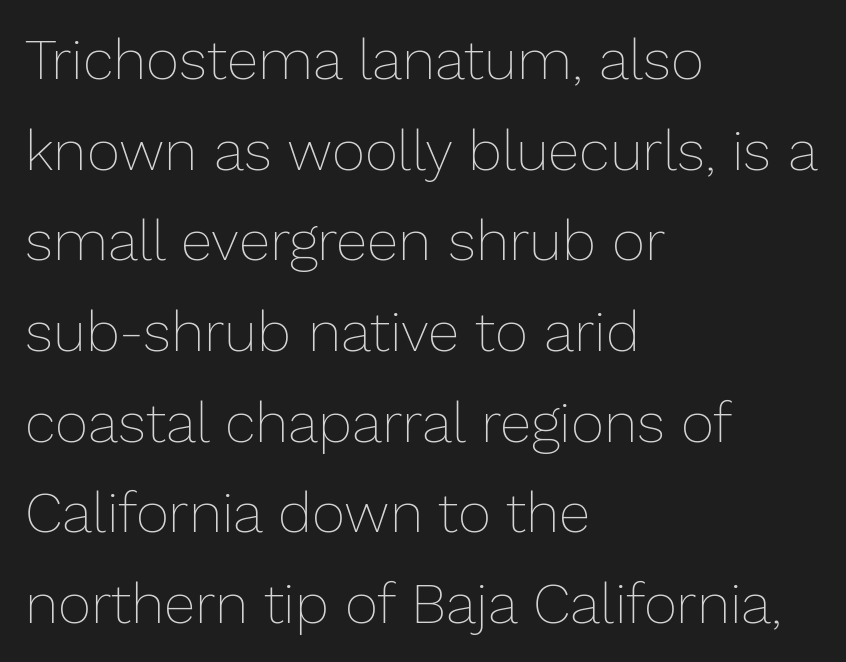
The image shows 57 px thin type, upright; set left-aligned, normal line spacing (1.59x), normal letter spacing, not underlined; low stroke contrast and a medium x-height.
